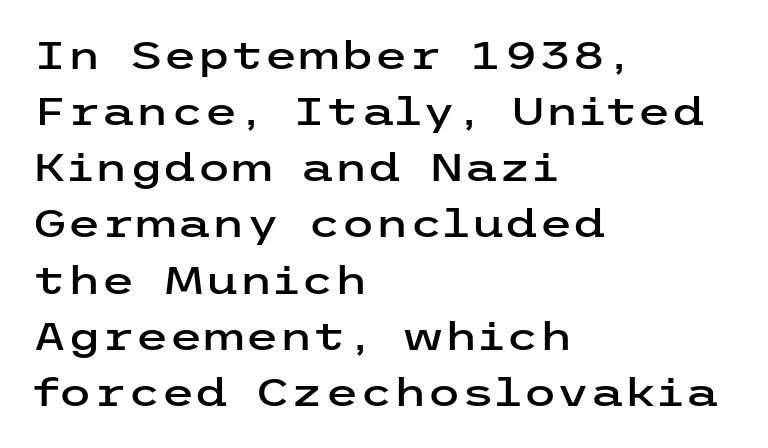
{"serif": "no", "italic": "no", "width": "wide", "stroke_contrast": "low", "x_height": "medium", "underline": "no", "align": "left", "line_spacing": "normal", "line_spacing_ratio": 1.44, "letter_spacing": "normal", "letter_spacing_em": 0.0, "glyph_px": 39}
